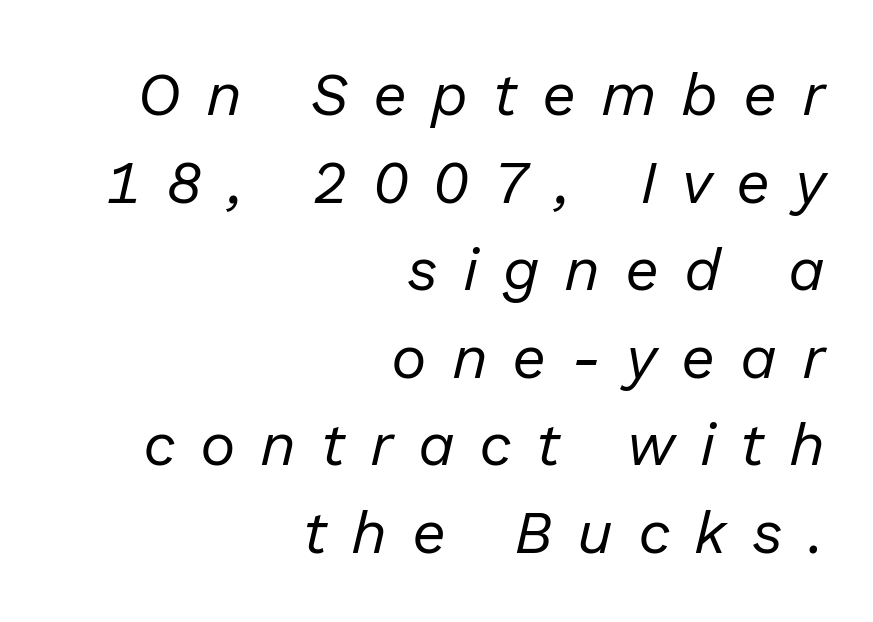
{"italic": "yes", "lean": "right", "slant_degrees": 13, "bold": "no", "weight": "regular", "width": "normal", "stroke_contrast": "low", "x_height": "medium", "monospaced": "no", "underline": "no", "align": "right", "line_spacing": "normal", "line_spacing_ratio": 1.46, "letter_spacing": "wide", "letter_spacing_em": 0.41, "glyph_px": 60}
